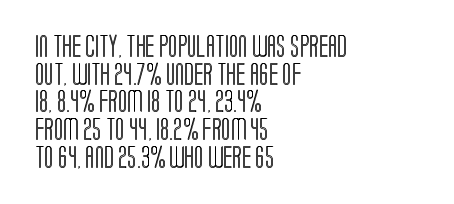
Regarding leading, the lines here are spaced in the standard way. The space beneath each line is pristine and unruled. Tracking value appears to be zero — textbook default spacing. The setting favours the left margin, as ordinary paragraphs usually do.
